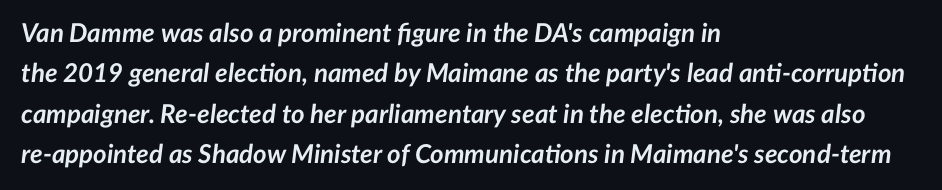
The image shows 26 px bold type, italic (leaning right); set left-aligned, normal line spacing (1.55x), normal letter spacing, not underlined.
